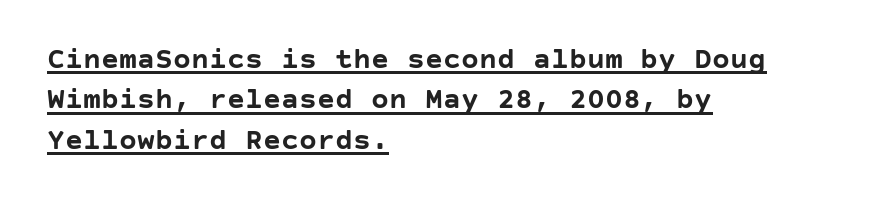
Compared with undecorated copy, this sample adds a rule below the words. Regarding leading, the lines here are spaced in the standard way. Emphasis by weight is at full strength: bold. Nothing unusual about the tracking: characters are spaced as the font intends. Does the copy run flush right? No — it runs flush left.
